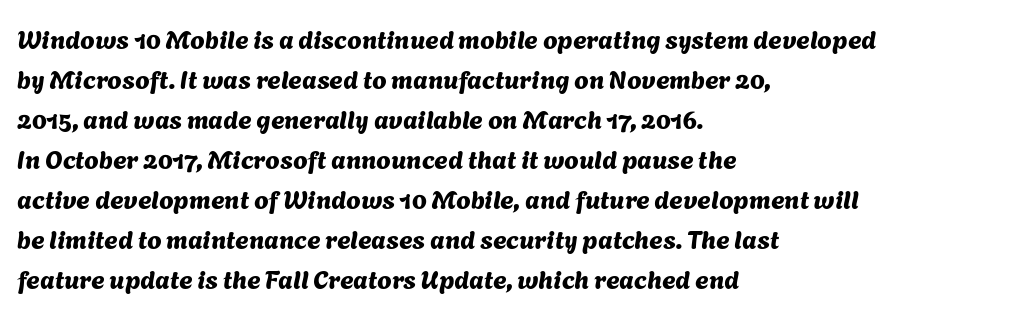
{"underline": "no", "align": "left", "line_spacing": "normal", "line_spacing_ratio": 1.54, "letter_spacing": "normal", "letter_spacing_em": 0.0, "glyph_px": 26}
